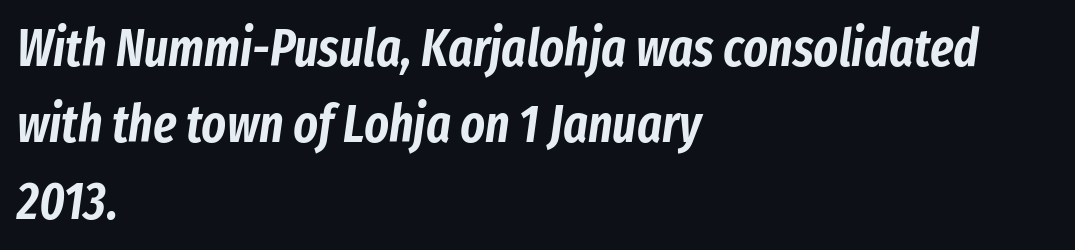
The image shows 52 px condensed type, italic (leaning right); set left-aligned, normal line spacing (1.47x), normal letter spacing, not underlined; low stroke contrast and a medium x-height.
